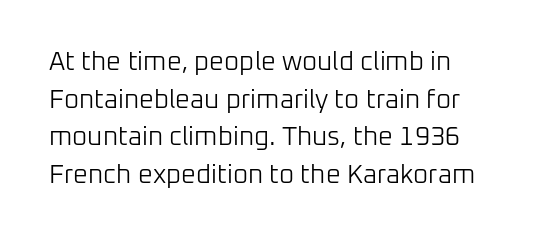
The image shows 26 px text type, upright; set normal line spacing (1.45x), normal letter spacing, not underlined.
